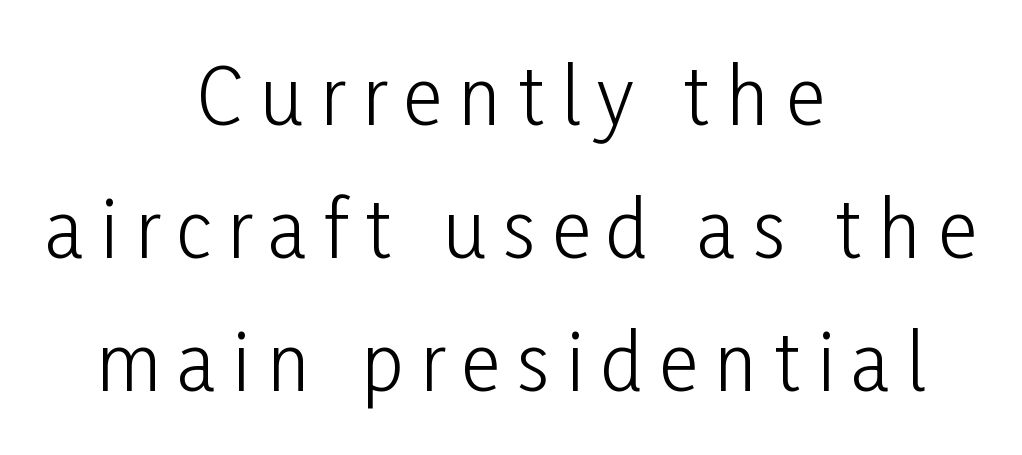
The image shows 76 px light, condensed sans-serif type, upright; set centered, line spacing 1.75x, unusually wide letter spacing (+0.22 em), not underlined; low stroke contrast and a medium x-height.
